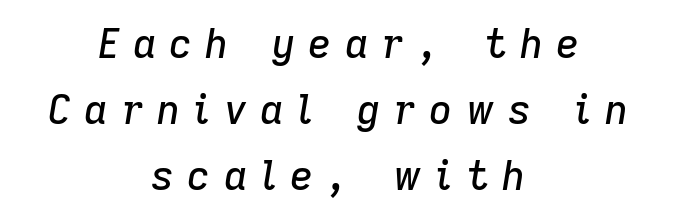
Q: Is the text italic (slanted)? A: Yes, it leans right by about 9 degrees.
Q: Is the text underlined? A: No.
Q: How is the paragraph aligned? A: Centered.
Q: Is the spacing between letters normal or unusually wide? A: Unusually wide.
Q: Is the spacing between lines tight, normal or loose? A: Normal.
Q: Width (condensed, normal, or wide)? A: Normal.
Q: Stroke contrast? A: Low.
Q: x-height? A: Medium.
Q: Monospaced? A: No.
